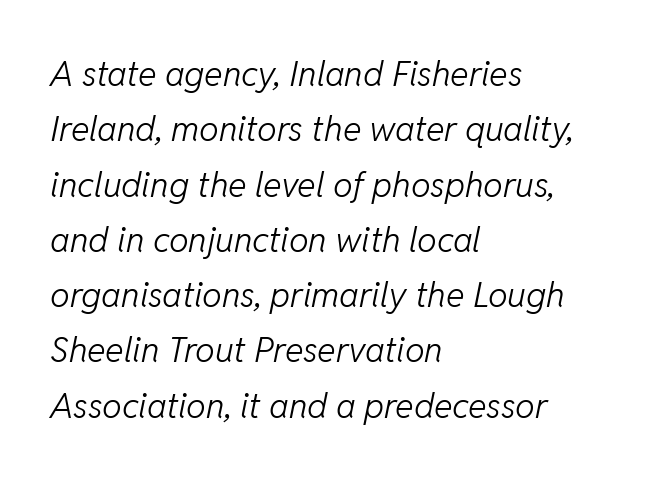
Q: Is the text bold? A: No.
Q: Is the text italic (slanted)? A: Yes, it leans right by about 11 degrees.
Q: Is the text underlined? A: No.
Q: How is the paragraph aligned? A: Left-aligned.
Q: Is the spacing between letters normal or unusually wide? A: Normal.
Q: Is the spacing between lines tight, normal or loose? A: Normal.
Q: Width (condensed, normal, or wide)? A: Normal.
Q: Stroke contrast? A: Low.
Q: x-height? A: Medium.
Q: Monospaced? A: No.
